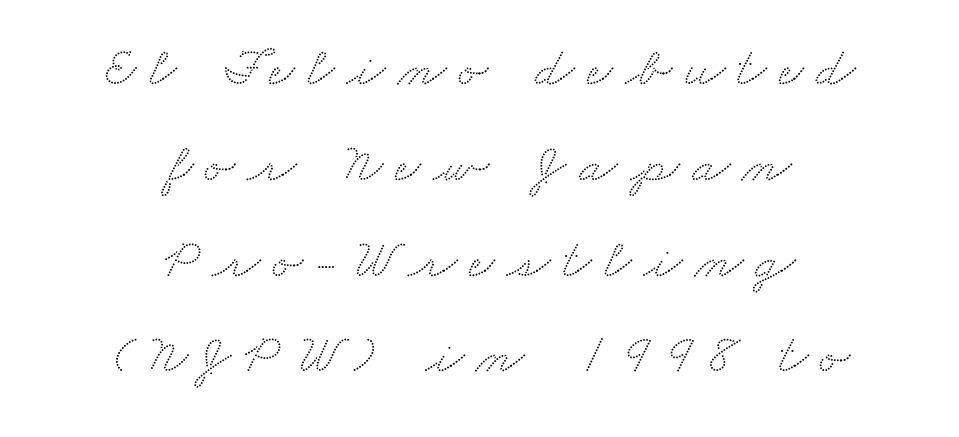
Tracking value appears strongly positive — letters spread wide. A typesetter would label this face a serif. Bare-footed words on every line. Think of a printed novel: that variable character pitch is what you see here. Both edges are ragged and mirror each other, which tells us the setting is centered.
